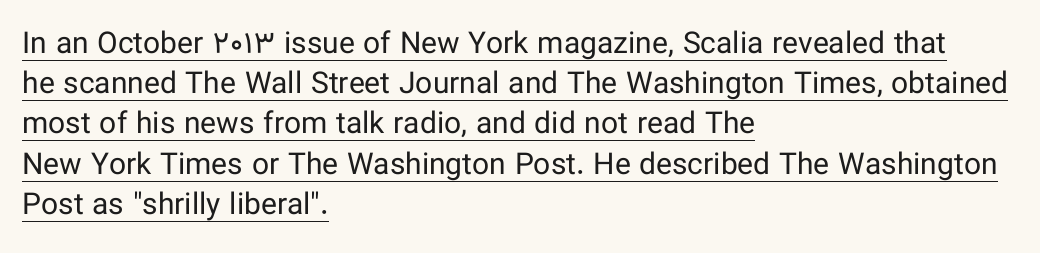
{"serif": "no", "italic": "no", "bold": "no", "weight": "regular", "width": "normal", "stroke_contrast": "low", "x_height": "medium", "monospaced": "no", "underline": "yes", "align": "left", "line_spacing": "normal", "line_spacing_ratio": 1.34, "letter_spacing": "normal", "letter_spacing_em": 0.0, "glyph_px": 30}
